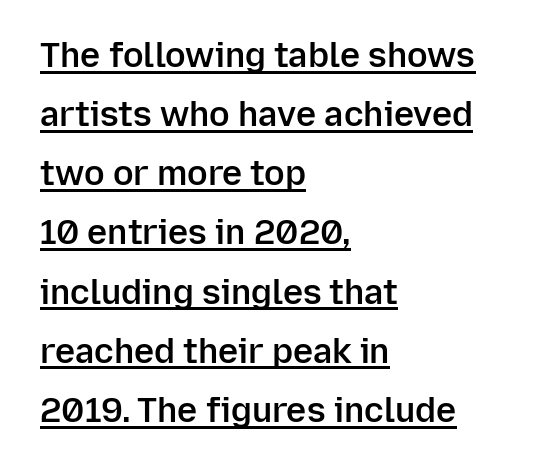
{"serif": "no", "italic": "no", "bold": "semi", "weight": "semibold", "width": "normal", "stroke_contrast": "low", "x_height": "medium", "monospaced": "no", "underline": "yes", "align": "left", "line_spacing_ratio": 1.74, "letter_spacing": "normal", "letter_spacing_em": 0.0, "glyph_px": 34}
